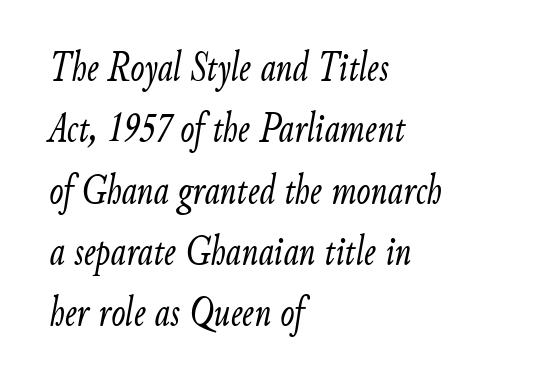
The image shows 42 px light, condensed type, italic (leaning right); set left-aligned, normal line spacing (1.46x), normal letter spacing, not underlined; low stroke contrast and a small x-height.
